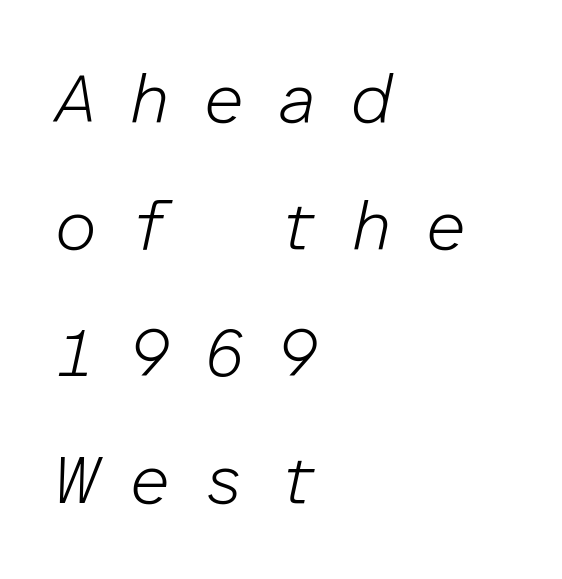
The image shows 69 px light type, italic (leaning right), monospaced; set left-aligned, line spacing 1.84x, unusually wide letter spacing (+0.44 em), not underlined; low stroke contrast and a medium x-height.
